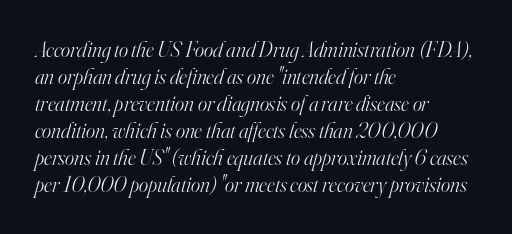
{"italic": "yes", "lean": "right", "slant_degrees": 16, "bold": "no", "underline": "no", "align": "left", "line_spacing_ratio": 1.23, "letter_spacing": "normal", "letter_spacing_em": 0.0, "glyph_px": 22}
